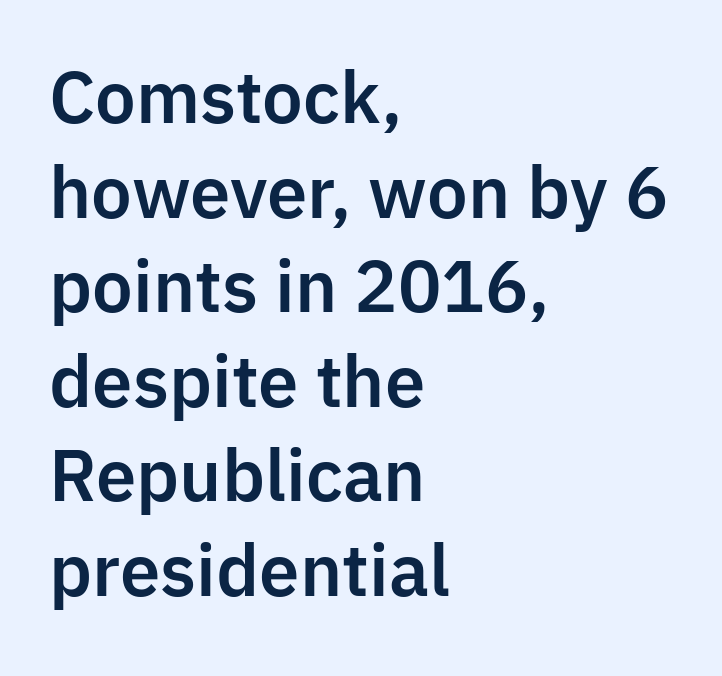
Q: Is the text italic (slanted)? A: No, it is upright.
Q: Is the typeface a serif or a sans-serif typeface? A: Sans-serif.
Q: Is the text underlined? A: No.
Q: How is the paragraph aligned? A: Left-aligned.
Q: Is the spacing between letters normal or unusually wide? A: Normal.
Q: Is the spacing between lines tight, normal or loose? A: Normal.
Q: Width (condensed, normal, or wide)? A: Normal.
Q: Stroke contrast? A: Low.
Q: x-height? A: Medium.
Q: Monospaced? A: No.
